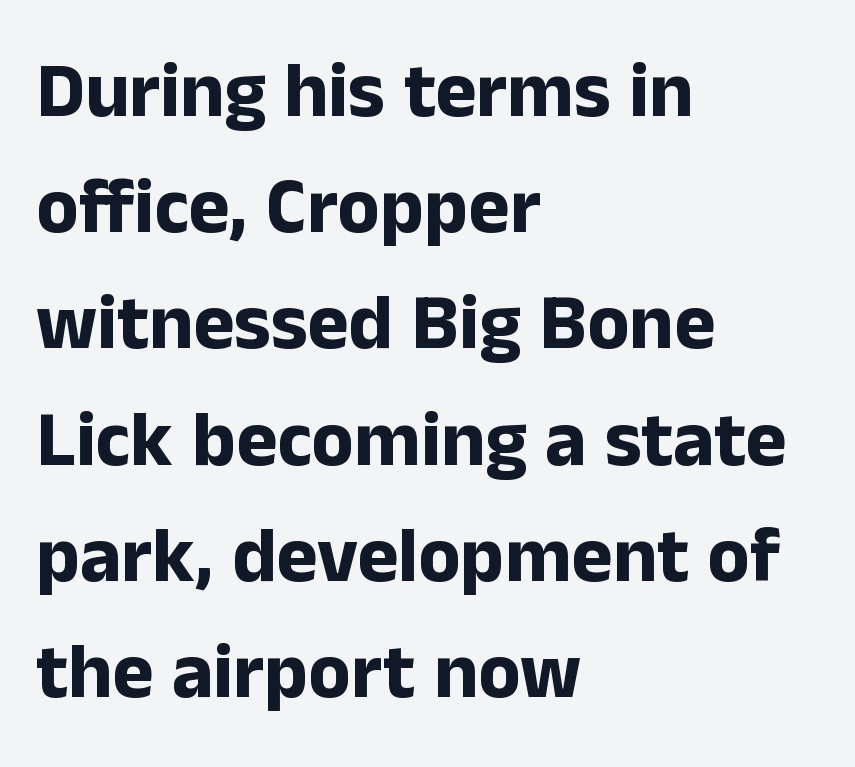
A dark, heavy texture on the line: the type is bold. The axis of the letterforms is exactly vertical. You can tell from the bare stems that sans-serif type was used. No extra tracking has been applied to these lines. Quick note: underline off. Compared with a centered layout, this one pins lines to the left instead.
